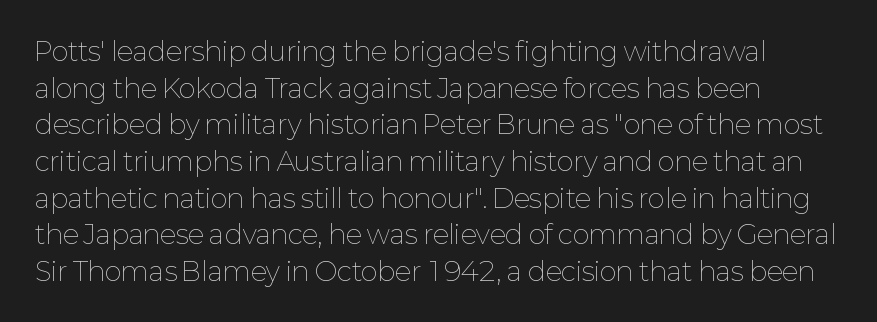
{"italic": "no", "bold": "no", "underline": "no", "align": "left", "line_spacing": "normal", "line_spacing_ratio": 1.41, "letter_spacing": "normal", "letter_spacing_em": 0.0, "glyph_px": 26}
